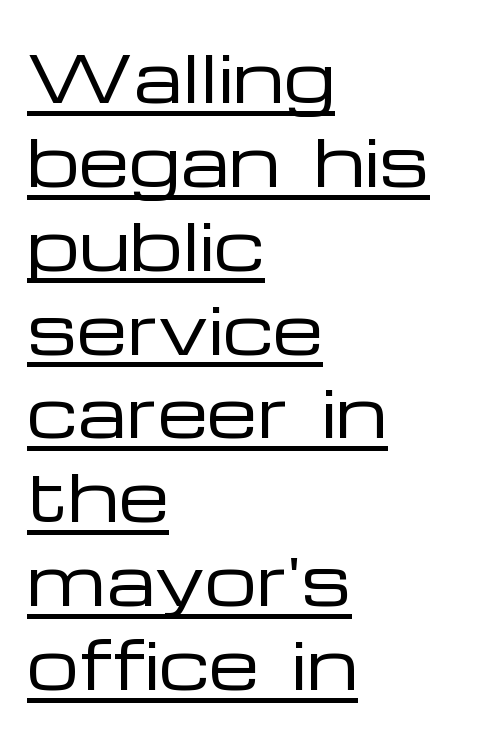
Q: Is the text bold? A: No.
Q: Is the text italic (slanted)? A: No, it is upright.
Q: Is the typeface a serif or a sans-serif typeface? A: Sans-serif.
Q: Is the text underlined? A: Yes.
Q: How is the paragraph aligned? A: Left-aligned.
Q: Is the spacing between letters normal or unusually wide? A: Normal.
Q: Is the spacing between lines tight, normal or loose? A: Normal.
Q: Width (condensed, normal, or wide)? A: Wide.
Q: Stroke contrast? A: Low.
Q: x-height? A: Medium.
Q: Monospaced? A: No.
